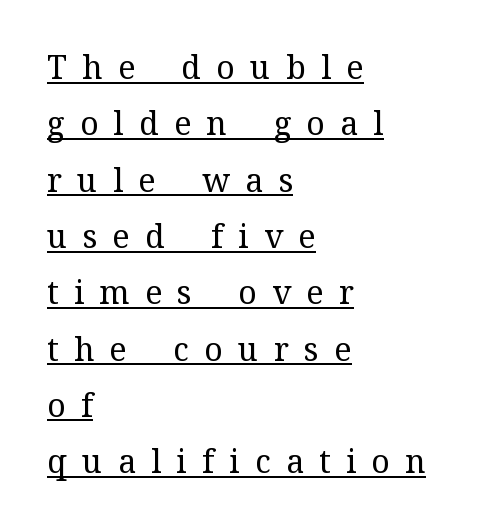
The image shows 32 px regular-weight serif type, upright; set left-aligned, line spacing 1.76x, unusually wide letter spacing (+0.48 em), underlined; medium stroke contrast and a medium x-height.
